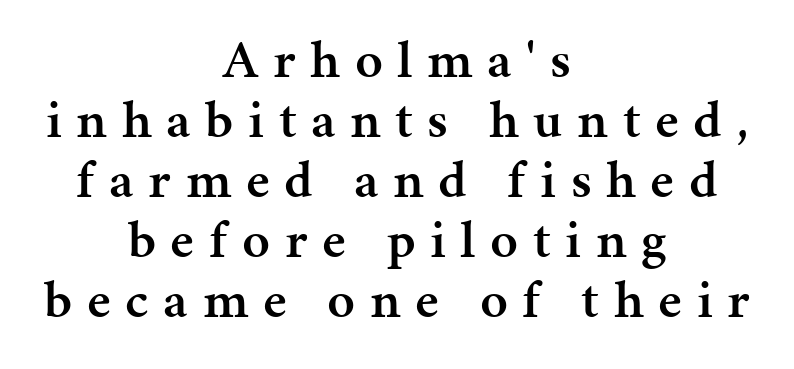
The image shows 54 px semibold serif type, upright; set centered, tight line spacing (1.11x), unusually wide letter spacing (+0.27 em), not underlined; medium stroke contrast and a medium x-height.
